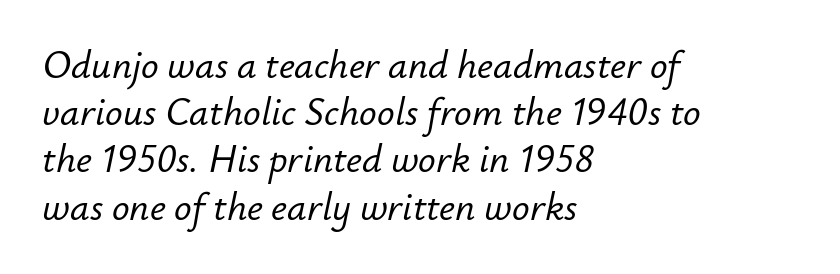
{"italic": "yes", "lean": "right", "slant_degrees": 12, "width": "normal", "stroke_contrast": "low", "x_height": "small", "monospaced": "no", "underline": "no", "align": "left", "line_spacing_ratio": 1.21, "letter_spacing": "normal", "letter_spacing_em": 0.0, "glyph_px": 39}
